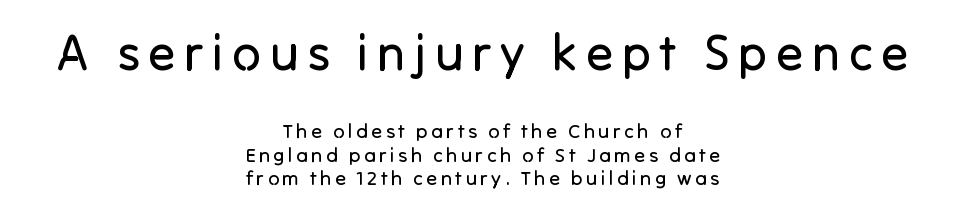
The image shows 50 px regular-weight sans-serif type, upright; set centered, line spacing 1.17x, not underlined; the first (top) block is 2.5x larger; low stroke contrast and a medium x-height.
